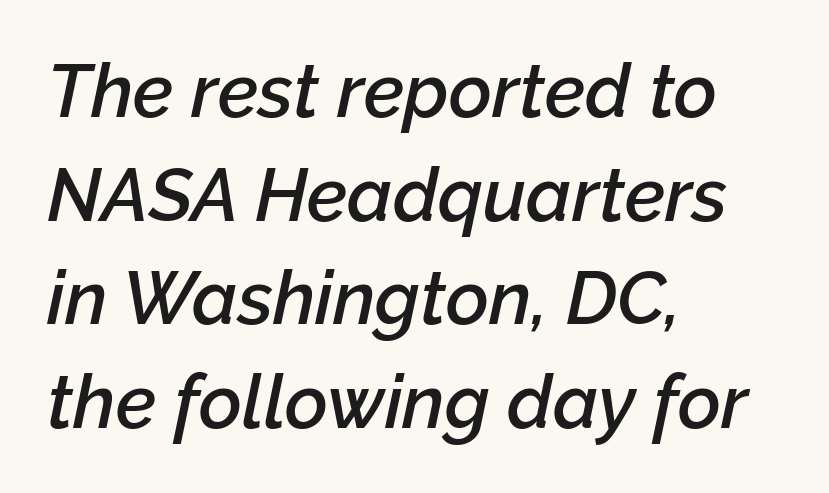
Q: Is the text bold? A: Semi-bold.
Q: Is the text italic (slanted)? A: Yes, it leans right by about 12 degrees.
Q: Is the text underlined? A: No.
Q: How is the paragraph aligned? A: Left-aligned.
Q: Is the spacing between letters normal or unusually wide? A: Normal.
Q: Is the spacing between lines tight, normal or loose? A: Normal.
Q: Width (condensed, normal, or wide)? A: Normal.
Q: Stroke contrast? A: Low.
Q: x-height? A: Medium.
Q: Monospaced? A: No.
